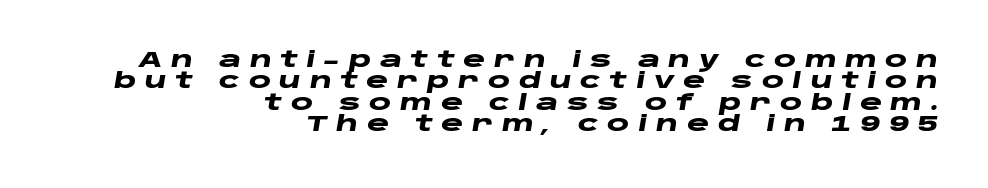
{"italic": "yes", "lean": "right", "slant_degrees": 10, "bold": "yes", "underline": "no", "align": "right", "line_spacing": "tight", "line_spacing_ratio": 1.02, "letter_spacing": "wide", "letter_spacing_em": 0.41, "glyph_px": 21}
